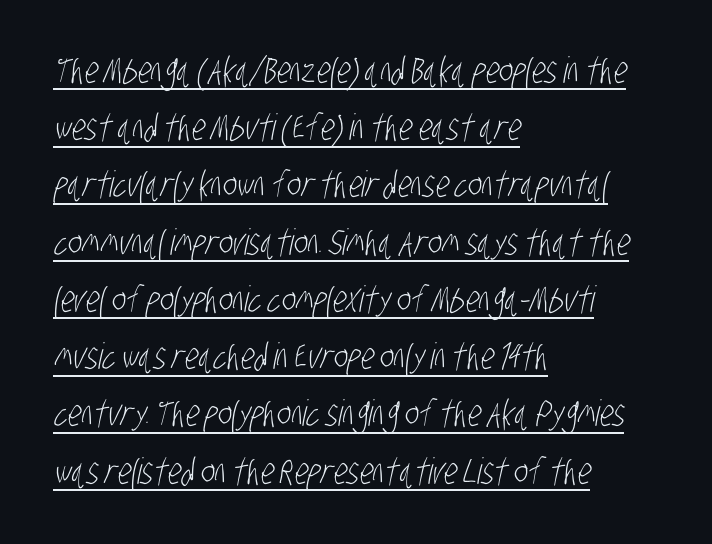
The face looks like a standard text weight, possibly lighter. This rendering uses left alignment, leaving the right contour irregular. Unlike a traditional serif, this face leaves its strokes unadorned. Words appear dense and cohesive because spacing is normal. Descenders here cross a horizontal rule under the line.
